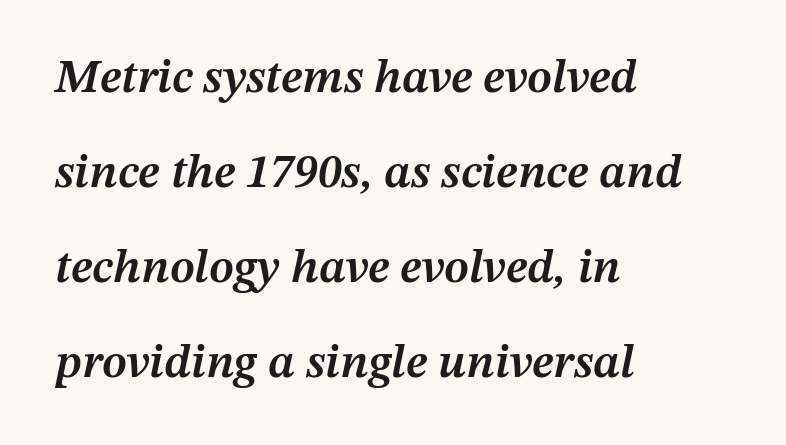
Horizontally, the lines are justified to the leading edge only. Caption: standard tracking, unaltered. Looks like regular typesetting: each glyph gets only the width it needs. If you drew a line through each stem, it would be angled. Students, observe: this is what heavily led, spacious text looks like.
